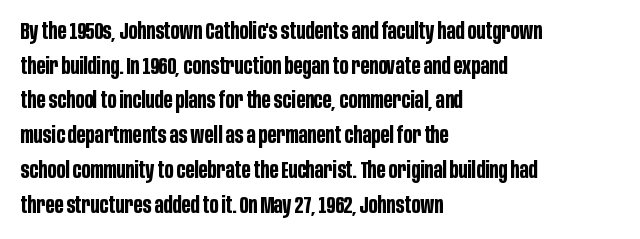
Q: Is the text bold? A: Yes.
Q: Is the text italic (slanted)? A: No, it is upright.
Q: Is the text underlined? A: No.
Q: How is the paragraph aligned? A: Left-aligned.
Q: Is the spacing between letters normal or unusually wide? A: Normal.
Q: Is the spacing between lines tight, normal or loose? A: Normal.
